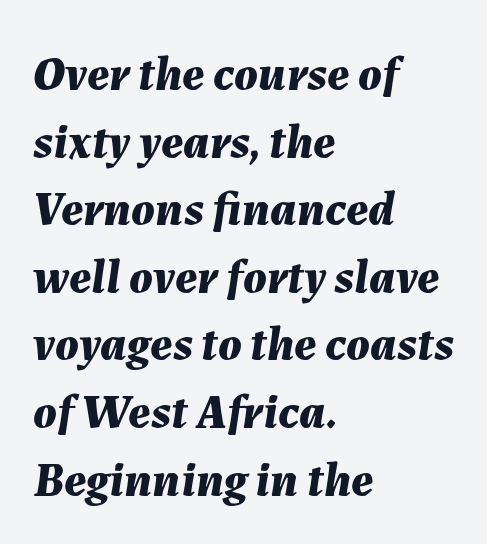
Q: Is the text bold? A: Yes.
Q: Is the text italic (slanted)? A: Yes, it leans right by about 7 degrees.
Q: Is the text underlined? A: No.
Q: How is the paragraph aligned? A: Left-aligned.
Q: Is the spacing between letters normal or unusually wide? A: Normal.
Q: Is the spacing between lines tight, normal or loose? A: Normal.
Q: Width (condensed, normal, or wide)? A: Normal.
Q: Stroke contrast? A: Medium.
Q: x-height? A: Medium.
Q: Monospaced? A: No.
